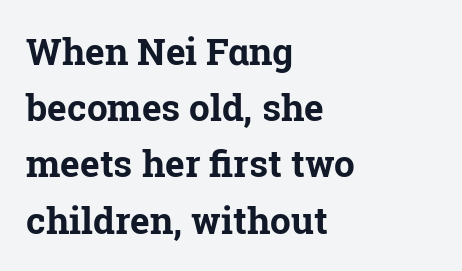
You could not count columns in this text — the font is proportionally spaced. Emphasis by weight is at full strength: bold. Is this a sans? No — the strokes have serifs. The passage shown has conventional tracking throughout.
